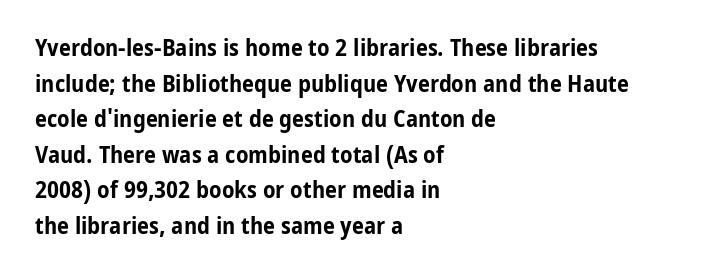
Q: Is the text bold? A: Yes.
Q: Is the text italic (slanted)? A: No, it is upright.
Q: Is the text underlined? A: No.
Q: How is the paragraph aligned? A: Left-aligned.
Q: Is the spacing between letters normal or unusually wide? A: Normal.
Q: Is the spacing between lines tight, normal or loose? A: Normal.
